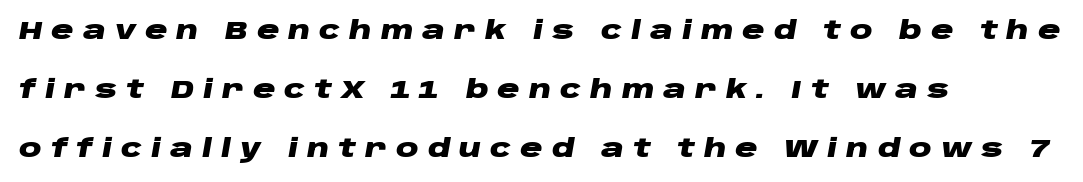
{"italic": "yes", "lean": "right", "slant_degrees": 10, "bold": "yes", "underline": "no", "align": "left", "line_spacing": "loose", "line_spacing_ratio": 2.36, "letter_spacing": "wide", "letter_spacing_em": 0.36, "glyph_px": 25}
